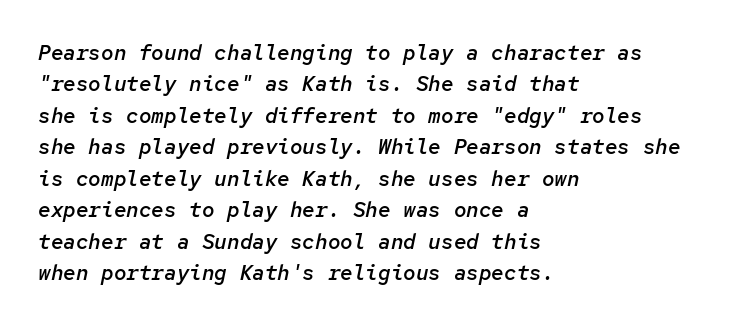
{"italic": "yes", "lean": "right", "slant_degrees": 12, "bold": "semi", "underline": "no", "align": "left", "line_spacing": "normal", "line_spacing_ratio": 1.5, "letter_spacing": "normal", "letter_spacing_em": 0.0, "glyph_px": 21}
